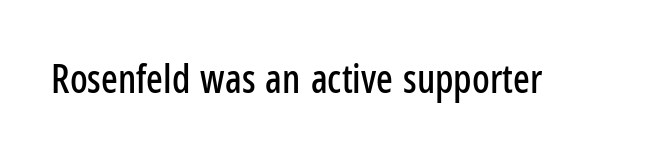
Q: Is the text italic (slanted)? A: No, it is upright.
Q: Is the typeface a serif or a sans-serif typeface? A: Sans-serif.
Q: Is the text underlined? A: No.
Q: Is the spacing between letters normal or unusually wide? A: Normal.
Q: Width (condensed, normal, or wide)? A: Condensed.
Q: Stroke contrast? A: Low.
Q: x-height? A: Medium.
Q: Monospaced? A: No.
